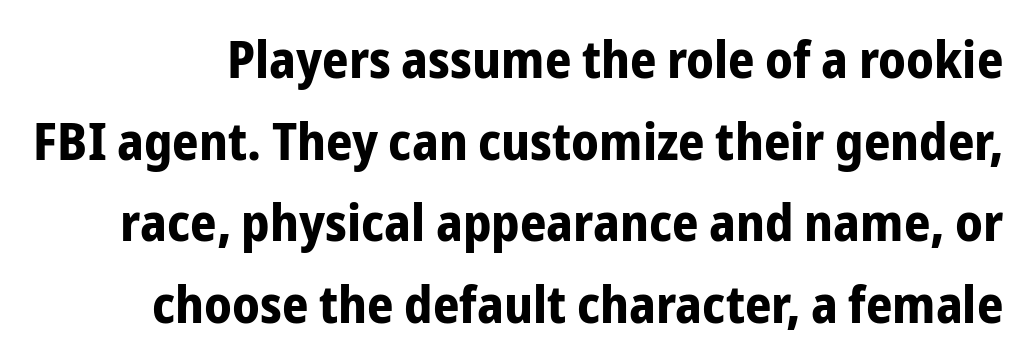
{"serif": "no", "italic": "no", "bold": "yes", "weight": "bold", "width": "condensed", "stroke_contrast": "low", "x_height": "medium", "monospaced": "no", "underline": "no", "line_spacing": "normal", "line_spacing_ratio": 1.57, "letter_spacing": "normal", "letter_spacing_em": 0.0, "glyph_px": 52}
